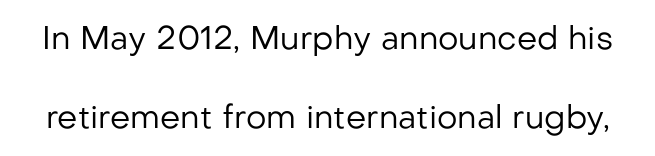
The letters stand upright; this is a roman face. This sample uses plain, unmodified letter spacing. The string is rendered with underlining switched off. No chunkiness to these letters — they're not bold. Successive baselines arrive slowly, with a big drop between each. In terms of letterform style, serifs are entirely absent.
